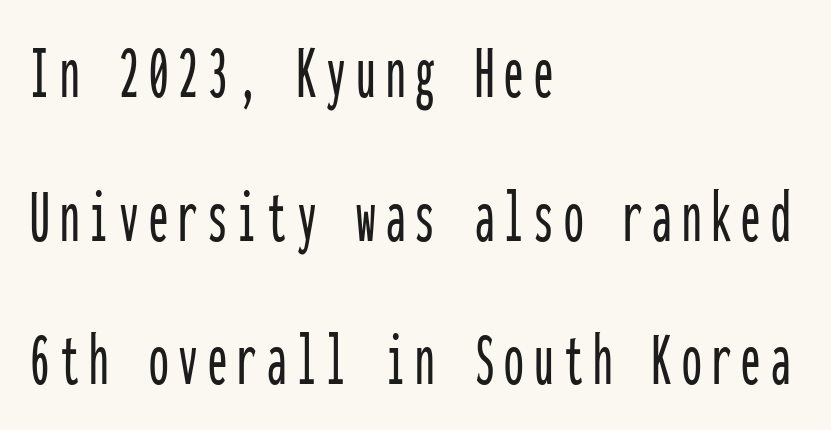
You can tell from the bare stems that sans-serif type was used. Note the uniform advance width — an 'i' takes as much space as an 'm'. The typography opts for an upright posture over an oblique one. Where is the straight margin? On the left. Rule under the text: the space is simply empty.
